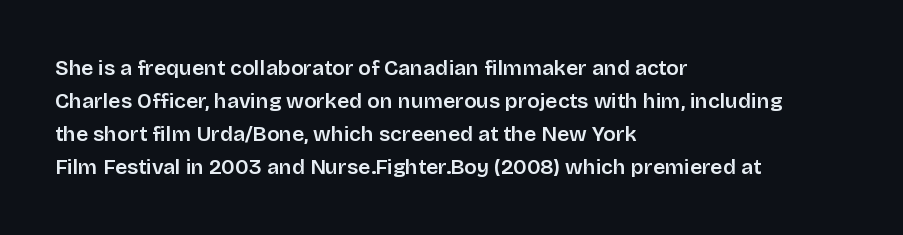
Do the letters lean? They stand straight. You could call the tracking neutral — neither tight nor loose. The passage shown is not underscored anywhere. The ragged edge is on the right, which tells us the setting is flush left. Students, observe: this is what conventionally led text looks like.
